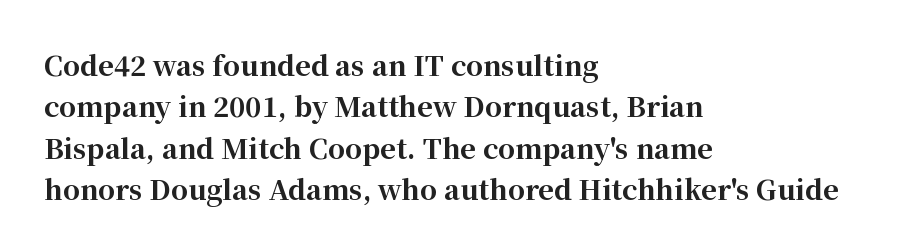
{"italic": "no", "bold": "yes", "underline": "no", "align": "left", "line_spacing": "normal", "line_spacing_ratio": 1.53, "letter_spacing": "normal", "letter_spacing_em": 0.0, "glyph_px": 27}
